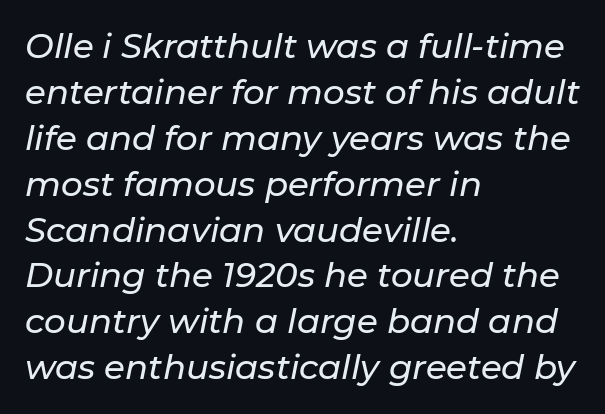
{"italic": "yes", "lean": "right", "slant_degrees": 11, "width": "normal", "stroke_contrast": "low", "x_height": "medium", "monospaced": "no", "underline": "no", "align": "left", "line_spacing": "normal", "line_spacing_ratio": 1.35, "letter_spacing": "normal", "letter_spacing_em": 0.0, "glyph_px": 34}
